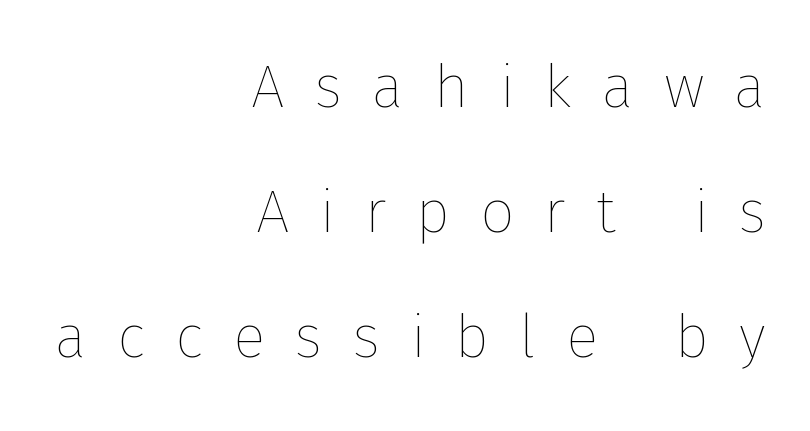
Q: Is the text bold? A: No.
Q: Is the text italic (slanted)? A: No, it is upright.
Q: Is the text underlined? A: No.
Q: How is the paragraph aligned? A: Right-aligned.
Q: Is the spacing between letters normal or unusually wide? A: Unusually wide.
Q: Is the spacing between lines tight, normal or loose? A: Loose.
Q: Width (condensed, normal, or wide)? A: Normal.
Q: Stroke contrast? A: Low.
Q: x-height? A: Medium.
Q: Monospaced? A: No.
